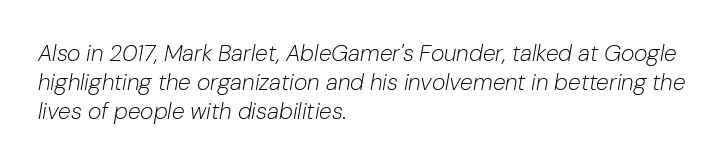
The image shows 23 px text type, italic (leaning right); set left-aligned, normal line spacing (1.27x), normal letter spacing, not underlined.
